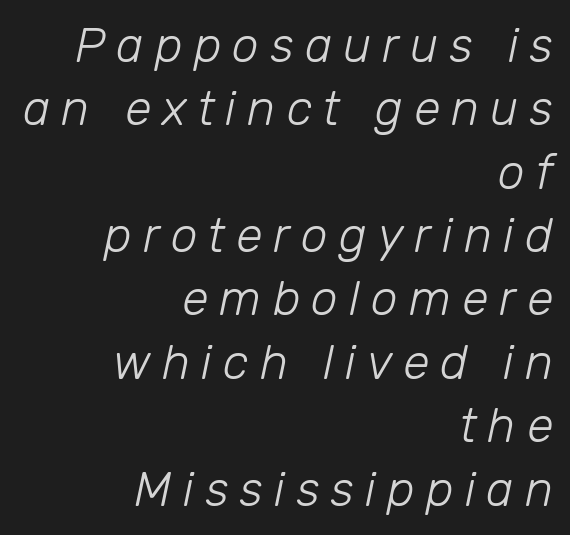
Q: Is the text bold? A: No.
Q: Is the text italic (slanted)? A: Yes, it leans right by about 12 degrees.
Q: Is the text underlined? A: No.
Q: How is the paragraph aligned? A: Right-aligned.
Q: Is the spacing between letters normal or unusually wide? A: Unusually wide.
Q: Is the spacing between lines tight, normal or loose? A: Normal.
Q: Width (condensed, normal, or wide)? A: Normal.
Q: Stroke contrast? A: Low.
Q: x-height? A: Medium.
Q: Monospaced? A: No.
